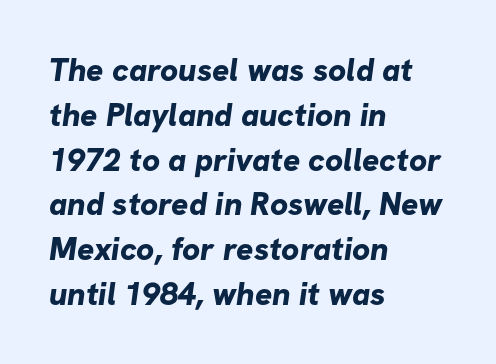
{"serif": "no", "bold": "yes", "weight": "bold", "width": "normal", "stroke_contrast": "low", "x_height": "medium", "monospaced": "no", "underline": "no", "align": "left", "line_spacing": "normal", "line_spacing_ratio": 1.4, "letter_spacing": "normal", "letter_spacing_em": 0.0, "glyph_px": 32}
